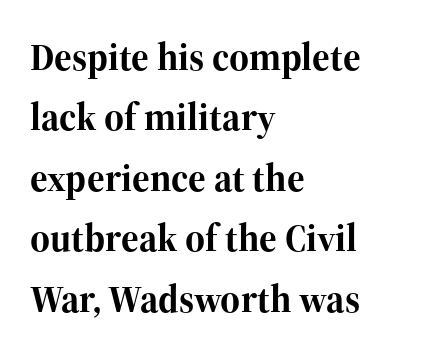
The image shows 38 px bold serif type, upright; set left-aligned, normal line spacing (1.59x), normal letter spacing, not underlined; high stroke contrast and a medium x-height.
